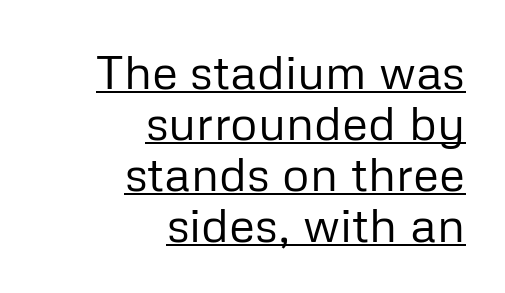
Q: Is the text bold? A: No.
Q: Is the text italic (slanted)? A: No, it is upright.
Q: Is the typeface a serif or a sans-serif typeface? A: Sans-serif.
Q: Is the text underlined? A: Yes.
Q: How is the paragraph aligned? A: Right-aligned.
Q: Is the spacing between letters normal or unusually wide? A: Normal.
Q: Is the spacing between lines tight, normal or loose? A: Tight.
Q: Width (condensed, normal, or wide)? A: Normal.
Q: Stroke contrast? A: Low.
Q: x-height? A: Medium.
Q: Monospaced? A: No.
